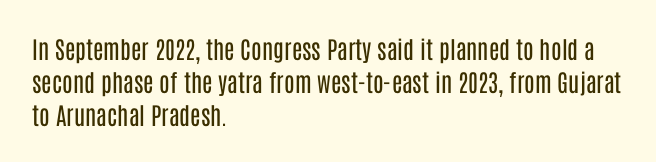
The image shows 24 px text type, upright; set left-aligned, normal line spacing (1.37x), normal letter spacing, not underlined.
